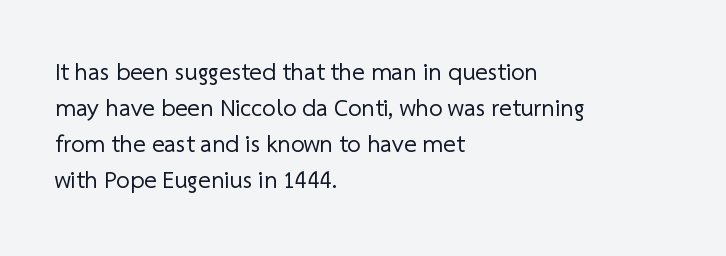
The image shows 24 px text type; set left-aligned, normal line spacing (1.5x), normal letter spacing, not underlined.
